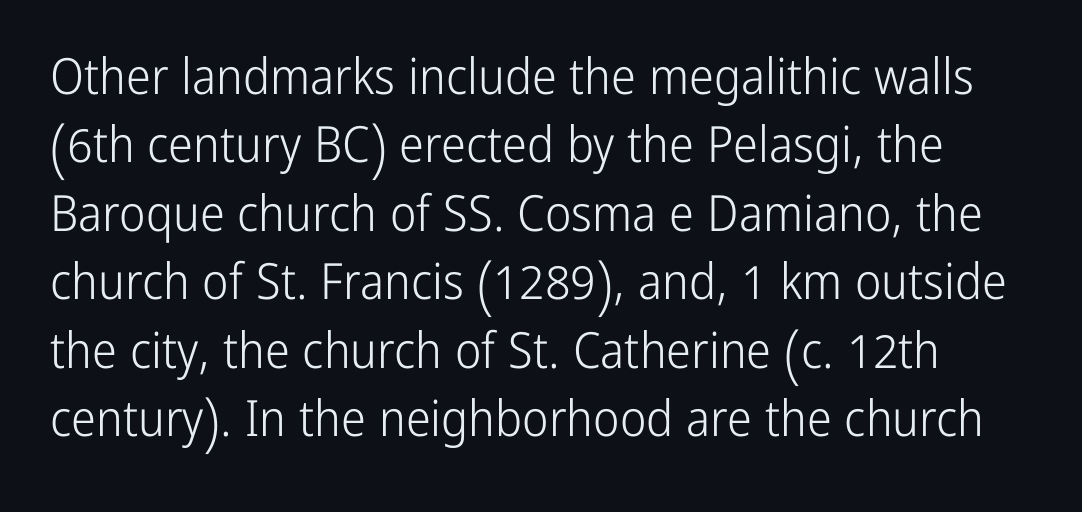
Q: Is the text bold? A: No.
Q: Is the text italic (slanted)? A: No, it is upright.
Q: Is the typeface a serif or a sans-serif typeface? A: Sans-serif.
Q: Is the text underlined? A: No.
Q: Is the spacing between letters normal or unusually wide? A: Normal.
Q: Is the spacing between lines tight, normal or loose? A: Normal.
Q: Width (condensed, normal, or wide)? A: Condensed.
Q: Stroke contrast? A: Low.
Q: x-height? A: Medium.
Q: Monospaced? A: No.
